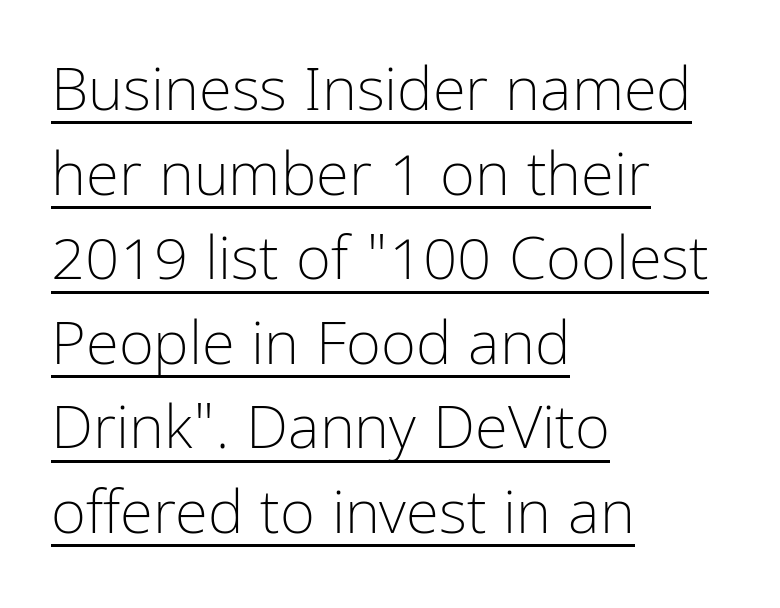
Inter-character spacing is left at the font's built-in metrics. A continuous stroke trails under the words, as in a hyperlink. The typeface chosen for these lines omits serifs. The lines in this sample share a left origin and differ only in where they stop.
